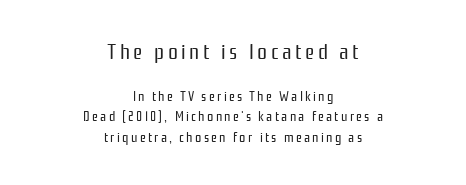
Q: Is the text bold? A: No.
Q: Is the text italic (slanted)? A: No, it is upright.
Q: Is the text underlined? A: No.
Q: How is the paragraph aligned? A: Centered.
Q: Is the spacing between lines tight, normal or loose? A: Normal.
Q: Which block of text is set in a larger size, the first (top) or the second (bottom)? A: The first (top) one.
